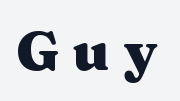
The image shows 55 px heavy, wide serif type, upright; set unusually wide letter spacing (+0.25 em), not underlined; medium stroke contrast and a medium x-height.
